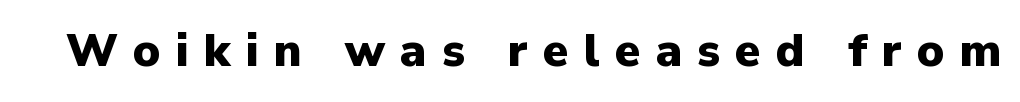
{"serif": "no", "italic": "no", "bold": "yes", "weight": "heavy", "width": "normal", "stroke_contrast": "low", "x_height": "medium", "monospaced": "no", "underline": "no", "letter_spacing": "wide", "letter_spacing_em": 0.33, "glyph_px": 46}
